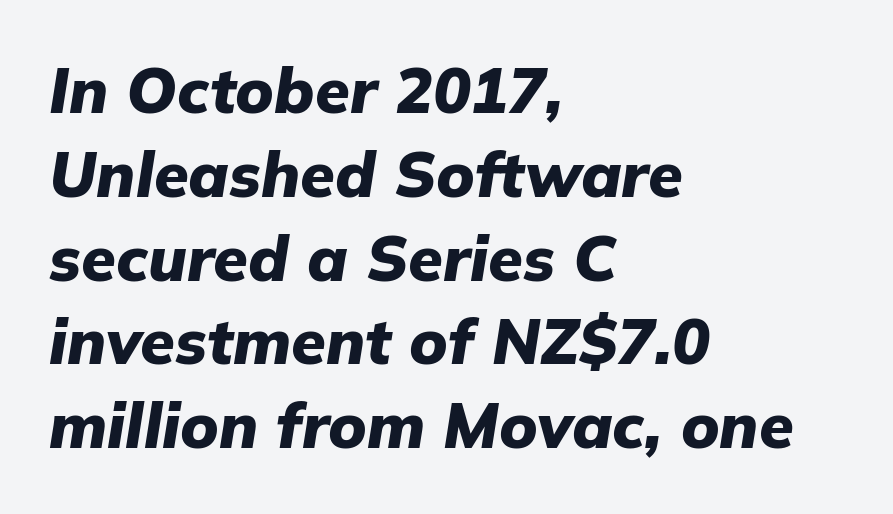
The font is running at its bold setting. Slant detected: the letters are inclined. The compositor pushed each line to the left boundary. Honestly, the letter spacing is just normal — you wouldn't notice it.
